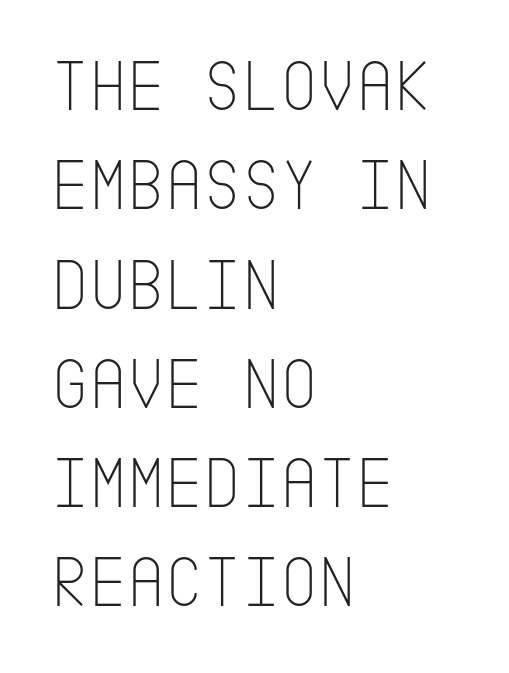
The image shows 73 px thin, condensed sans-serif type, upright; set left-aligned, normal line spacing (1.36x), normal letter spacing, not underlined; low stroke contrast and a large x-height.
